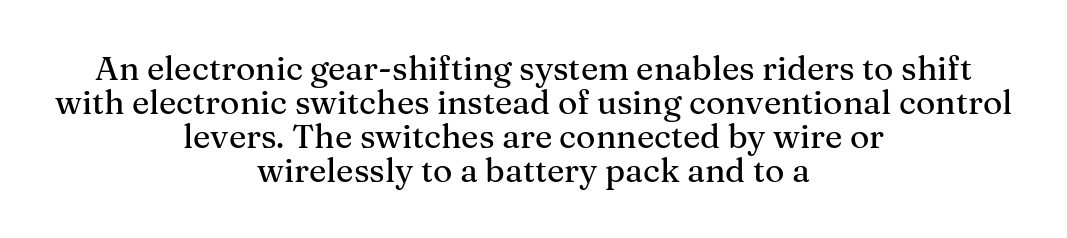
Little horizontal feet cap the strokes, marking this as serif type. The face used here is proportionally spaced, like ordinary book or web type. Caption: multi-line text, centered on the measure. Ascenders rise straight up at ninety degrees.
